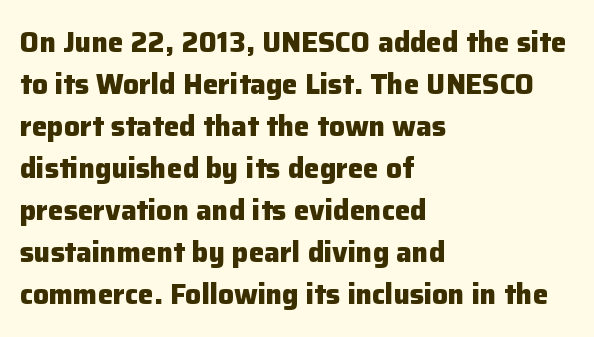
The image shows 28 px heavy sans-serif type, upright; set left-aligned, normal line spacing (1.5x), normal letter spacing, not underlined; low stroke contrast and a medium x-height.
